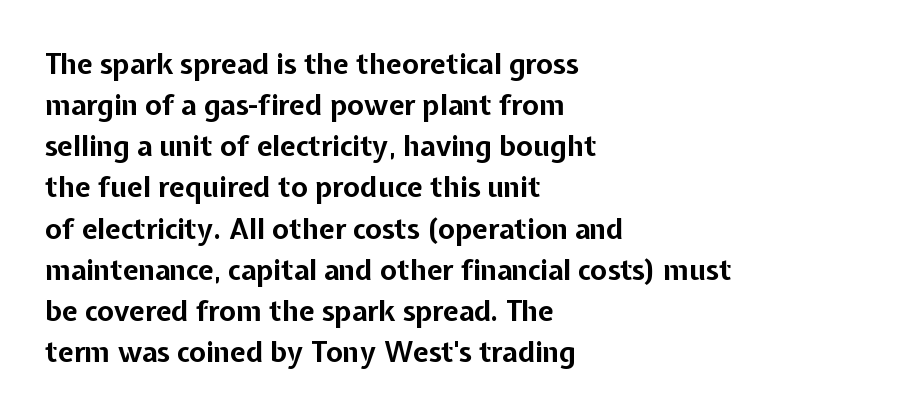
The image shows 28 px bold sans-serif type, upright; set left-aligned, normal line spacing (1.47x), normal letter spacing, not underlined; low stroke contrast and a medium x-height.
